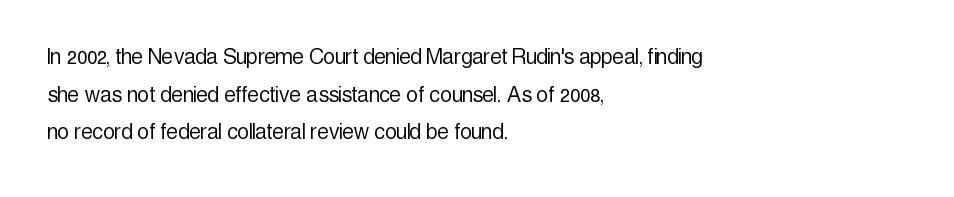
Q: Is the text bold? A: No.
Q: Is the text italic (slanted)? A: No, it is upright.
Q: Is the text underlined? A: No.
Q: How is the paragraph aligned? A: Left-aligned.
Q: Is the spacing between letters normal or unusually wide? A: Normal.
Q: Is the spacing between lines tight, normal or loose? A: Normal.
